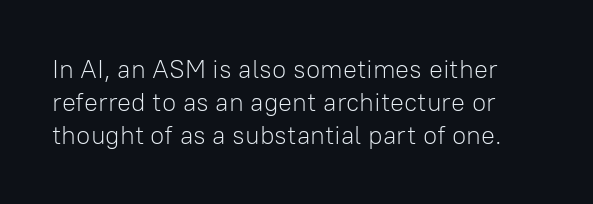
Q: Is the text bold? A: No.
Q: Is the text italic (slanted)? A: No, it is upright.
Q: Is the text underlined? A: No.
Q: Is the spacing between letters normal or unusually wide? A: Normal.
Q: Is the spacing between lines tight, normal or loose? A: Normal.
